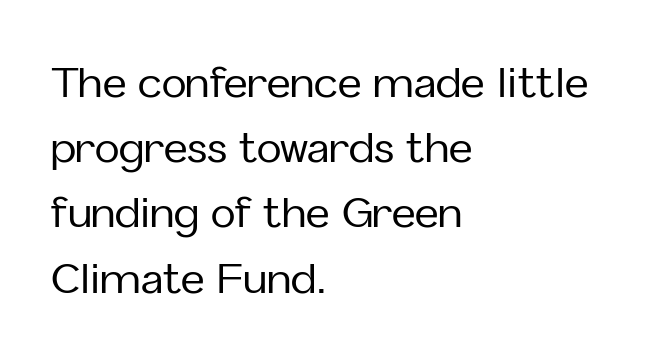
The image shows 41 px sans-serif type, upright; set left-aligned, normal line spacing (1.59x), normal letter spacing, not underlined; low stroke contrast and a medium x-height.
